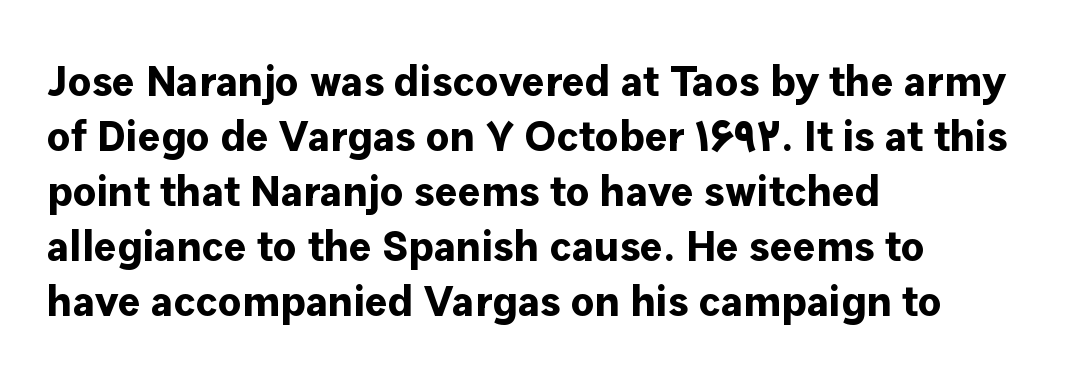
Q: Is the text bold? A: Yes.
Q: Is the text italic (slanted)? A: No, it is upright.
Q: Is the typeface a serif or a sans-serif typeface? A: Sans-serif.
Q: Is the text underlined? A: No.
Q: How is the paragraph aligned? A: Left-aligned.
Q: Is the spacing between letters normal or unusually wide? A: Normal.
Q: Is the spacing between lines tight, normal or loose? A: Normal.
Q: Width (condensed, normal, or wide)? A: Normal.
Q: Stroke contrast? A: Low.
Q: x-height? A: Medium.
Q: Monospaced? A: No.
